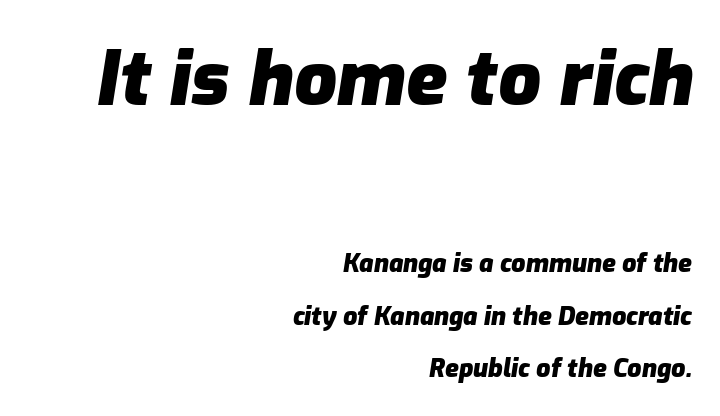
Q: Is the text bold? A: Yes.
Q: Is the text italic (slanted)? A: Yes, it leans right by about 9 degrees.
Q: Is the text underlined? A: No.
Q: How is the paragraph aligned? A: Right-aligned.
Q: Is the spacing between letters normal or unusually wide? A: Normal.
Q: Is the spacing between lines tight, normal or loose? A: Loose.
Q: Which block of text is set in a larger size, the first (top) or the second (bottom)? A: The first (top) one.
Q: Width (condensed, normal, or wide)? A: Normal.
Q: Stroke contrast? A: Low.
Q: x-height? A: Medium.
Q: Monospaced? A: No.
